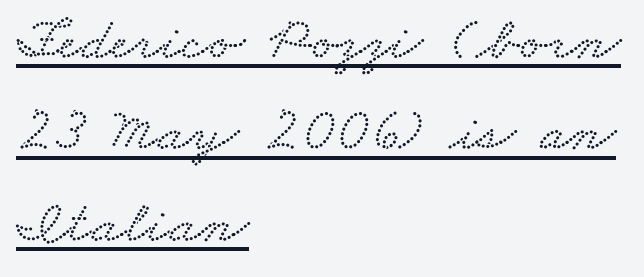
Q: Is the text underlined? A: Yes.
Q: How is the paragraph aligned? A: Left-aligned.
Q: Is the spacing between letters normal or unusually wide? A: Normal.
Q: Is the spacing between lines tight, normal or loose? A: Normal.
Q: Width (condensed, normal, or wide)? A: Wide.
Q: Stroke contrast? A: Low.
Q: x-height? A: Small.
Q: Monospaced? A: No.
